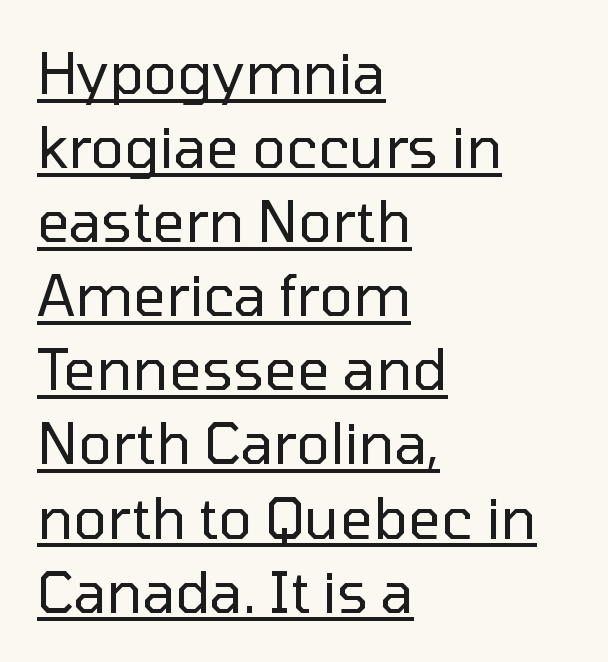
Q: Is the text bold? A: No.
Q: Is the text italic (slanted)? A: No, it is upright.
Q: Is the typeface a serif or a sans-serif typeface? A: Sans-serif.
Q: Is the text underlined? A: Yes.
Q: How is the paragraph aligned? A: Left-aligned.
Q: Is the spacing between letters normal or unusually wide? A: Normal.
Q: Is the spacing between lines tight, normal or loose? A: Normal.
Q: Width (condensed, normal, or wide)? A: Normal.
Q: Stroke contrast? A: Low.
Q: x-height? A: Medium.
Q: Monospaced? A: No.
